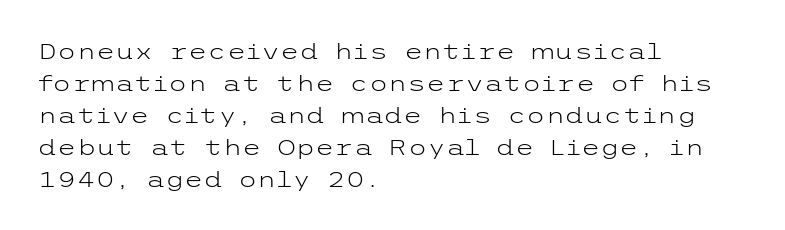
Q: Is the text bold? A: No.
Q: Is the text italic (slanted)? A: No, it is upright.
Q: Is the text underlined? A: No.
Q: How is the paragraph aligned? A: Left-aligned.
Q: Is the spacing between letters normal or unusually wide? A: Normal.
Q: Is the spacing between lines tight, normal or loose? A: Normal.
